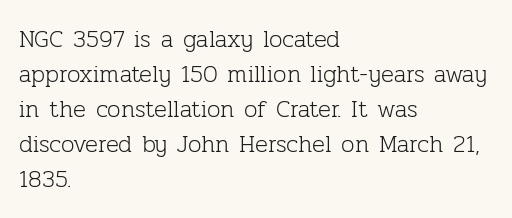
{"italic": "no", "bold": "no", "underline": "no", "align": "left", "line_spacing": "normal", "line_spacing_ratio": 1.46, "letter_spacing": "normal", "letter_spacing_em": 0.0, "glyph_px": 24}
